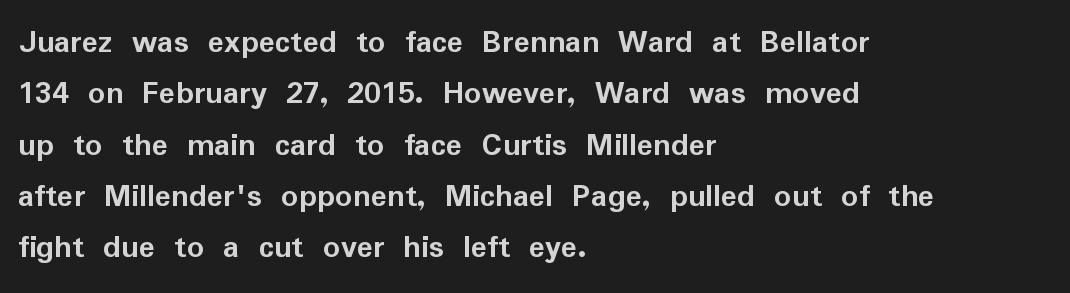
Q: Is the text bold? A: Yes.
Q: Is the text italic (slanted)? A: No, it is upright.
Q: Is the typeface a serif or a sans-serif typeface? A: Sans-serif.
Q: Is the text underlined? A: No.
Q: How is the paragraph aligned? A: Left-aligned.
Q: Is the spacing between letters normal or unusually wide? A: Normal.
Q: Is the spacing between lines tight, normal or loose? A: Normal.
Q: Width (condensed, normal, or wide)? A: Normal.
Q: Stroke contrast? A: Low.
Q: x-height? A: Medium.
Q: Monospaced? A: No.
